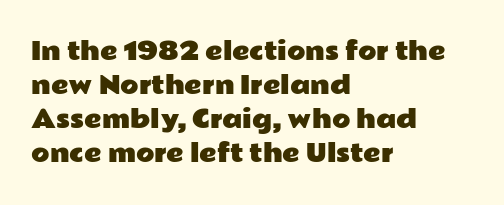
Q: Is the text italic (slanted)? A: No, it is upright.
Q: Is the text underlined? A: No.
Q: How is the paragraph aligned? A: Left-aligned.
Q: Is the spacing between letters normal or unusually wide? A: Normal.
Q: Is the spacing between lines tight, normal or loose? A: Normal.
